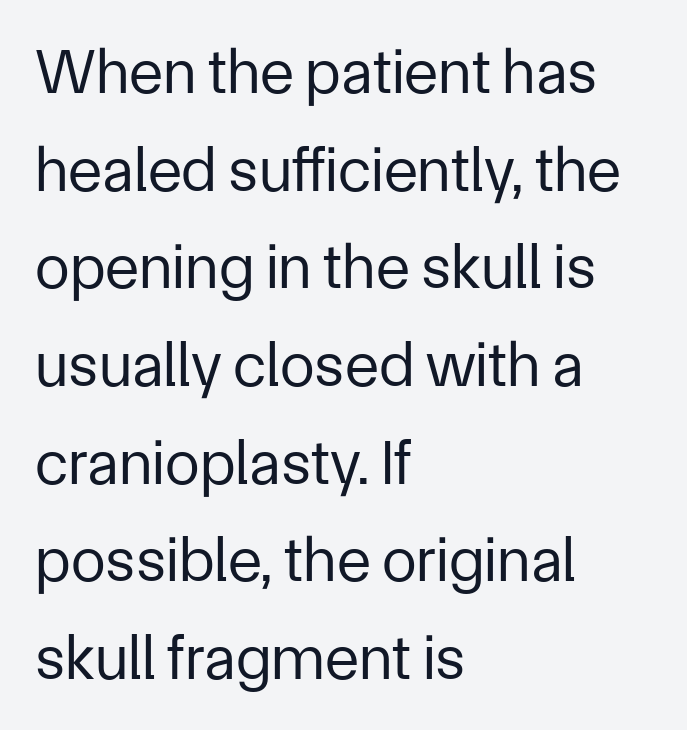
The image shows 63 px regular-weight sans-serif type, upright; set left-aligned, normal line spacing (1.55x), normal letter spacing, not underlined; low stroke contrast and a medium x-height.
